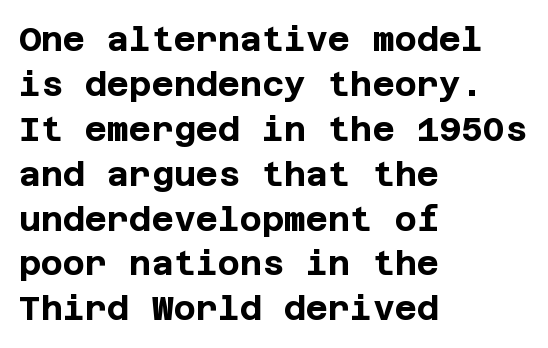
Q: Is the text bold? A: Yes.
Q: Is the text italic (slanted)? A: No, it is upright.
Q: Is the typeface a serif or a sans-serif typeface? A: Sans-serif.
Q: Is the text underlined? A: No.
Q: How is the paragraph aligned? A: Left-aligned.
Q: Is the spacing between letters normal or unusually wide? A: Normal.
Q: Is the spacing between lines tight, normal or loose? A: Normal.
Q: Width (condensed, normal, or wide)? A: Normal.
Q: Stroke contrast? A: Low.
Q: x-height? A: Large.
